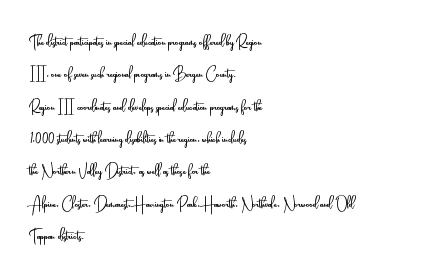
{"bold": "no", "underline": "no", "align": "left", "line_spacing": "normal", "line_spacing_ratio": 1.54, "letter_spacing": "normal", "letter_spacing_em": 0.0, "glyph_px": 21}
